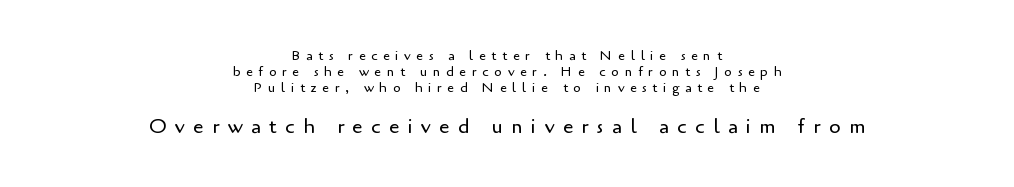
The image shows 21 px text type, upright; set centered, line spacing 1.16x, unusually wide letter spacing (+0.39 em), not underlined; the second (bottom) block is 1.5x larger.
